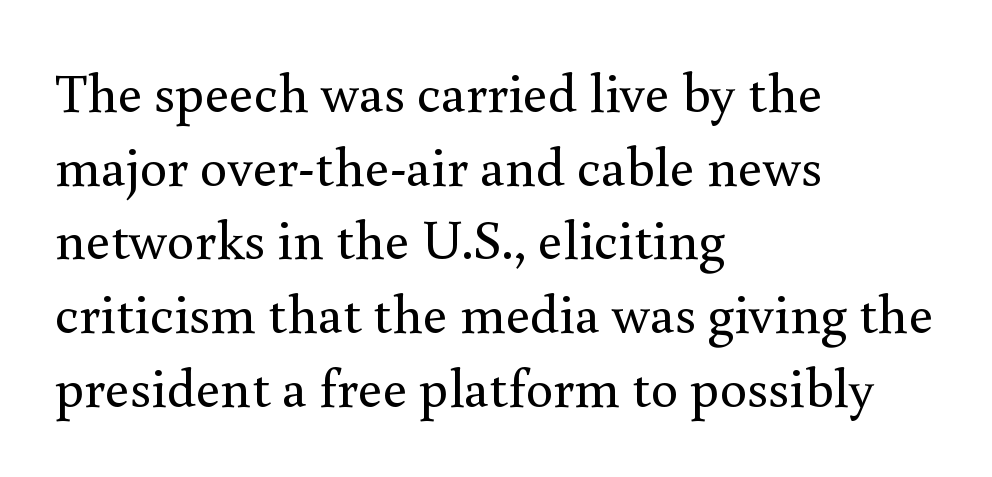
Q: Is the text bold? A: No.
Q: Is the text italic (slanted)? A: No, it is upright.
Q: Is the typeface a serif or a sans-serif typeface? A: Serif.
Q: Is the text underlined? A: No.
Q: How is the paragraph aligned? A: Left-aligned.
Q: Is the spacing between letters normal or unusually wide? A: Normal.
Q: Is the spacing between lines tight, normal or loose? A: Normal.
Q: Width (condensed, normal, or wide)? A: Normal.
Q: x-height? A: Small.
Q: Monospaced? A: No.
